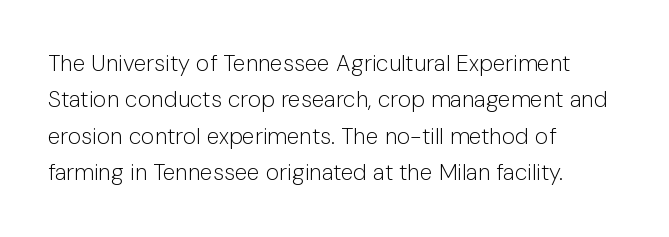
Q: Is the text bold? A: No.
Q: Is the text italic (slanted)? A: No, it is upright.
Q: Is the text underlined? A: No.
Q: How is the paragraph aligned? A: Left-aligned.
Q: Is the spacing between letters normal or unusually wide? A: Normal.
Q: Is the spacing between lines tight, normal or loose? A: Normal.
